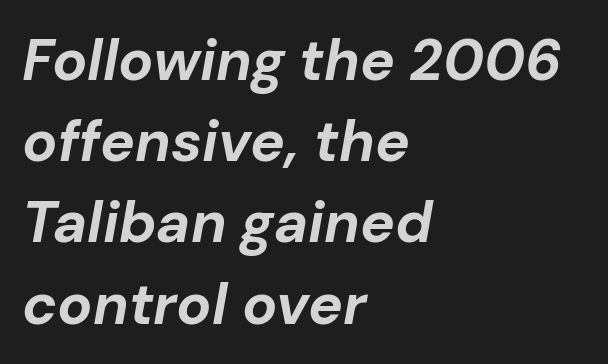
Q: Is the text bold? A: Yes.
Q: Is the text italic (slanted)? A: Yes, it leans right by about 10 degrees.
Q: Is the text underlined? A: No.
Q: How is the paragraph aligned? A: Left-aligned.
Q: Is the spacing between letters normal or unusually wide? A: Normal.
Q: Is the spacing between lines tight, normal or loose? A: Normal.
Q: Width (condensed, normal, or wide)? A: Normal.
Q: Stroke contrast? A: Low.
Q: x-height? A: Medium.
Q: Monospaced? A: No.
